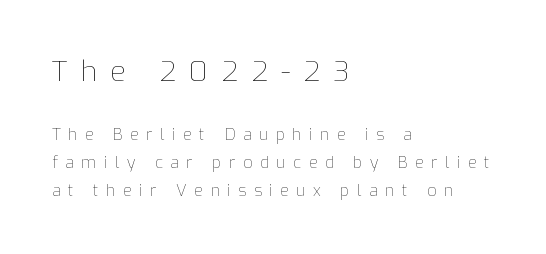
The image shows 28 px thin type, upright; set left-aligned, line spacing 1.74x, unusually wide letter spacing (+0.47 em), not underlined; the first (top) block is 1.75x larger; low stroke contrast and a medium x-height.
